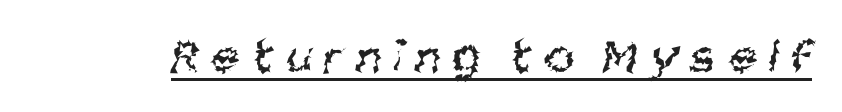
Q: Is the text bold? A: No.
Q: Is the typeface a serif or a sans-serif typeface? A: Sans-serif.
Q: Is the text underlined? A: Yes.
Q: Is the spacing between letters normal or unusually wide? A: Unusually wide.
Q: Width (condensed, normal, or wide)? A: Condensed.
Q: Stroke contrast? A: Medium.
Q: x-height? A: Large.
Q: Monospaced? A: No.
